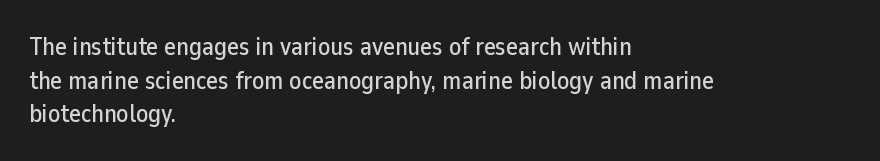
{"italic": "no", "underline": "no", "align": "left", "line_spacing": "normal", "line_spacing_ratio": 1.35, "letter_spacing": "normal", "letter_spacing_em": 0.0, "glyph_px": 25}
